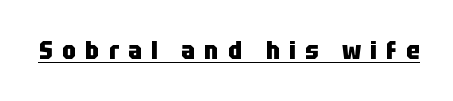
The image shows 25 px bold type, upright; set unusually wide letter spacing (+0.37 em), underlined.
